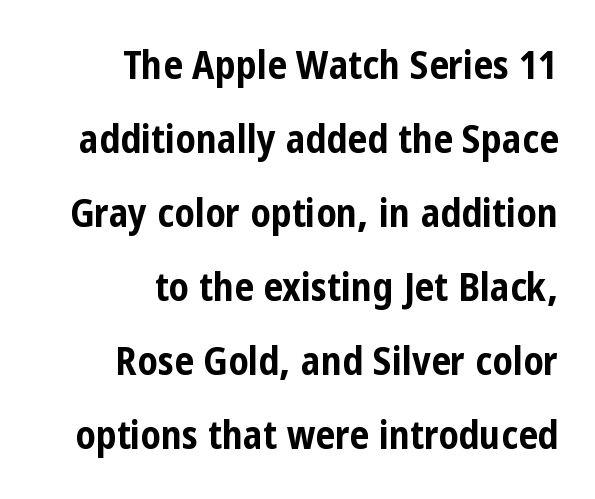
The image shows 39 px bold, condensed sans-serif type, upright; set right-aligned, loose line spacing (1.9x), normal letter spacing, not underlined; low stroke contrast and a medium x-height.
